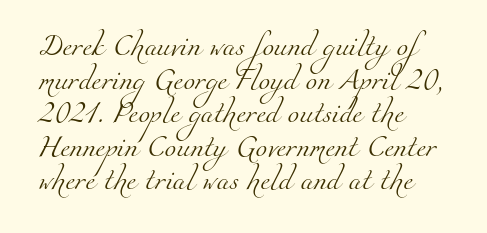
This block has exactly the height ordinary leading produces. Horizontally, the lines are justified to the leading edge only. Any mark beneath the type? The region is blank. This rendering leaves character spacing at its baseline value.
